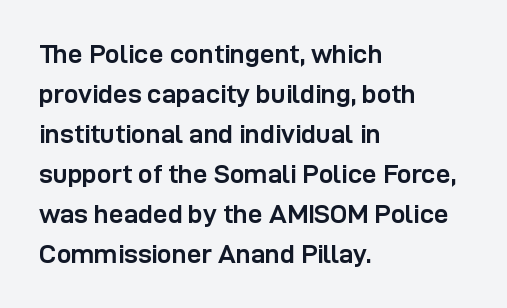
Q: Is the text bold? A: Yes.
Q: Is the text italic (slanted)? A: No, it is upright.
Q: Is the text underlined? A: No.
Q: How is the paragraph aligned? A: Left-aligned.
Q: Is the spacing between letters normal or unusually wide? A: Normal.
Q: Is the spacing between lines tight, normal or loose? A: Normal.
